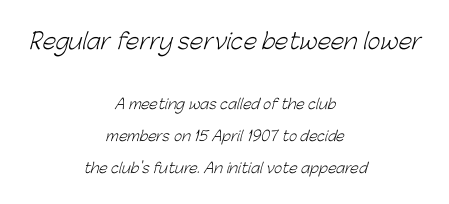
The image shows 22 px text type; set centered, loose line spacing (2.28x), normal letter spacing, not underlined; the first (top) block is 1.57x larger.
